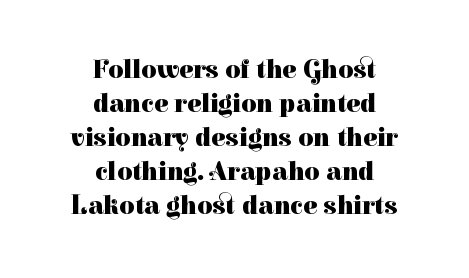
The image shows 26 px bold type, upright; set centered, normal line spacing (1.31x), normal letter spacing, not underlined.
